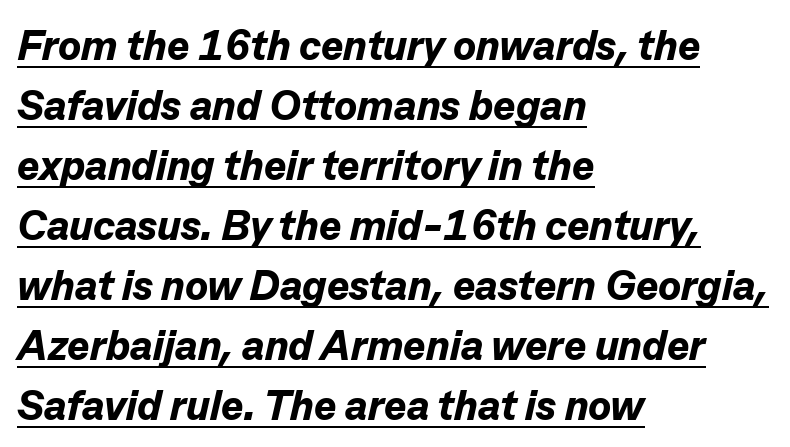
Emphasis is given by a line drawn under the lettering. Default kerning and tracking; the words read as compact shapes. Casual observation: everything's shoved over to the left. Slanted lettering throughout.
